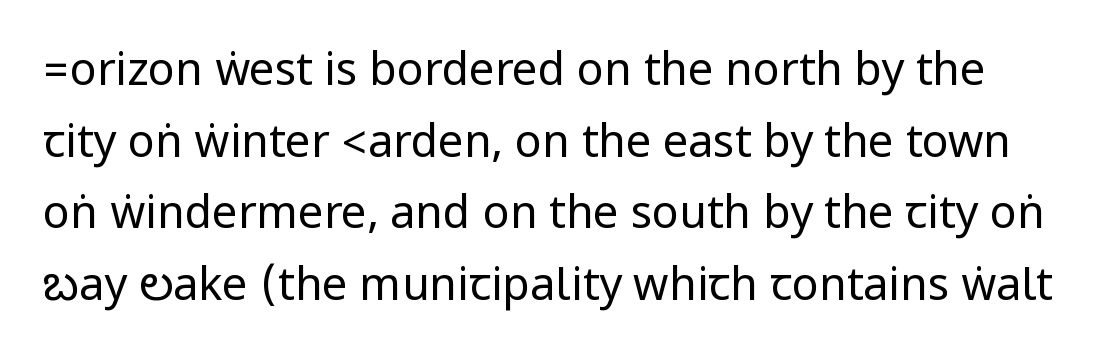
Line spacing here is normal. Serifs: no, the terminals of the letterforms are clean. When letters stand straight like this, we call the style roman or upright. Plain, unruled lines of type. The cut favours lightness, reaching ordinary text weight at its darkest. Glyph-to-glyph distance matches everyday printed text.
